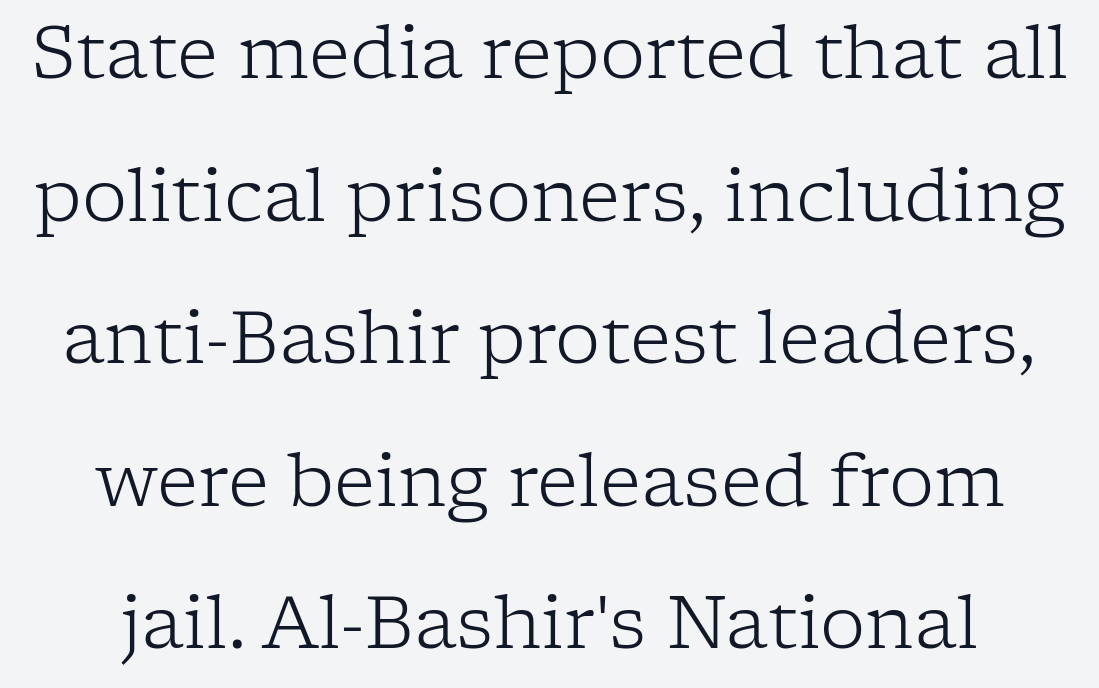
Q: Is the text bold? A: No.
Q: Is the text italic (slanted)? A: No, it is upright.
Q: Is the typeface a serif or a sans-serif typeface? A: Serif.
Q: Is the text underlined? A: No.
Q: Is the spacing between letters normal or unusually wide? A: Normal.
Q: Is the spacing between lines tight, normal or loose? A: Loose.
Q: Width (condensed, normal, or wide)? A: Normal.
Q: Stroke contrast? A: Low.
Q: x-height? A: Medium.
Q: Monospaced? A: No.
